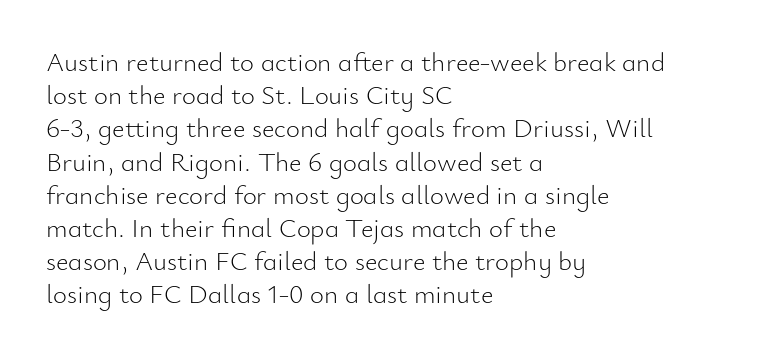
The zone under the glyphs is completely vacant. The passage is arranged the way most books set body copy — flush left. The type sits square on the baseline with zero lean. Weight: in the light-to-regular range. In terms of letterspacing, this is plain default setting.
